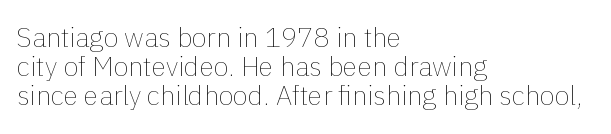
The image shows 27 px text type, upright; set left-aligned, tight line spacing (1.07x), normal letter spacing, not underlined.
